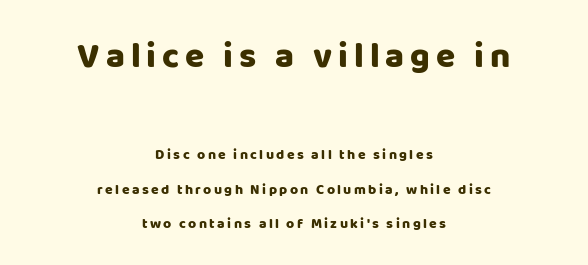
{"serif": "no", "italic": "no", "width": "normal", "stroke_contrast": "low", "x_height": "large", "monospaced": "no", "underline": "no", "align": "center", "line_spacing": "loose", "line_spacing_ratio": 2.46, "larger_block": "first", "size_ratio": 2.5, "glyph_px": 35}
